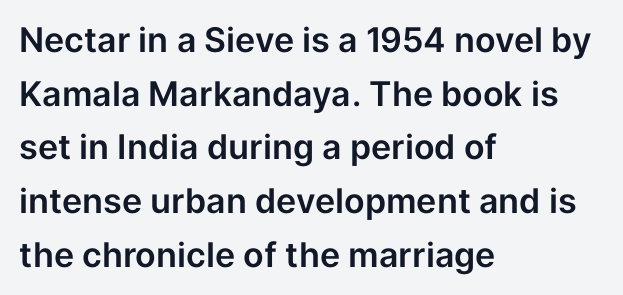
Q: Is the text italic (slanted)? A: No, it is upright.
Q: Is the typeface a serif or a sans-serif typeface? A: Sans-serif.
Q: Is the text underlined? A: No.
Q: How is the paragraph aligned? A: Left-aligned.
Q: Is the spacing between letters normal or unusually wide? A: Normal.
Q: Is the spacing between lines tight, normal or loose? A: Normal.
Q: Width (condensed, normal, or wide)? A: Normal.
Q: Stroke contrast? A: Low.
Q: x-height? A: Medium.
Q: Monospaced? A: No.
